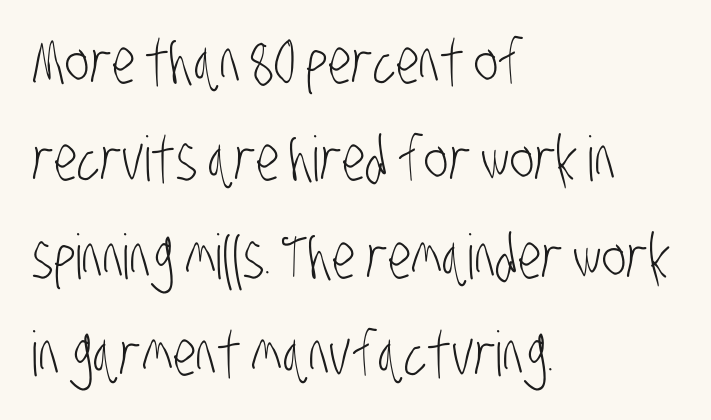
{"serif": "no", "bold": "no", "weight": "light", "width": "condensed", "stroke_contrast": "low", "x_height": "large", "monospaced": "no", "underline": "no", "align": "left", "line_spacing": "normal", "line_spacing_ratio": 1.57, "letter_spacing": "normal", "letter_spacing_em": 0.0, "glyph_px": 62}
